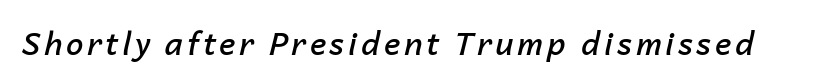
The image shows 31 px semibold type, italic (leaning right); set not underlined; low stroke contrast and a medium x-height.
